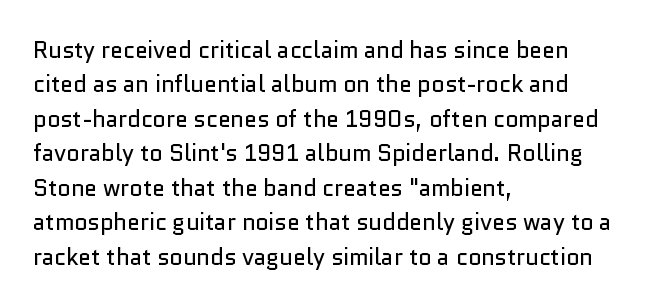
The image shows 23 px text type, upright; set left-aligned, normal line spacing (1.5x), normal letter spacing, not underlined.
